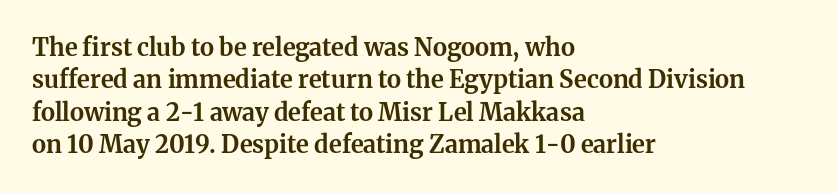
Whoever set this chose a conventional vertical rhythm. Emphasis by weight is at full strength: bold. The setting favours the left margin, as ordinary paragraphs usually do. Glance below the letters and you will spot only blank space. Rendered with straight, roman letterforms.
